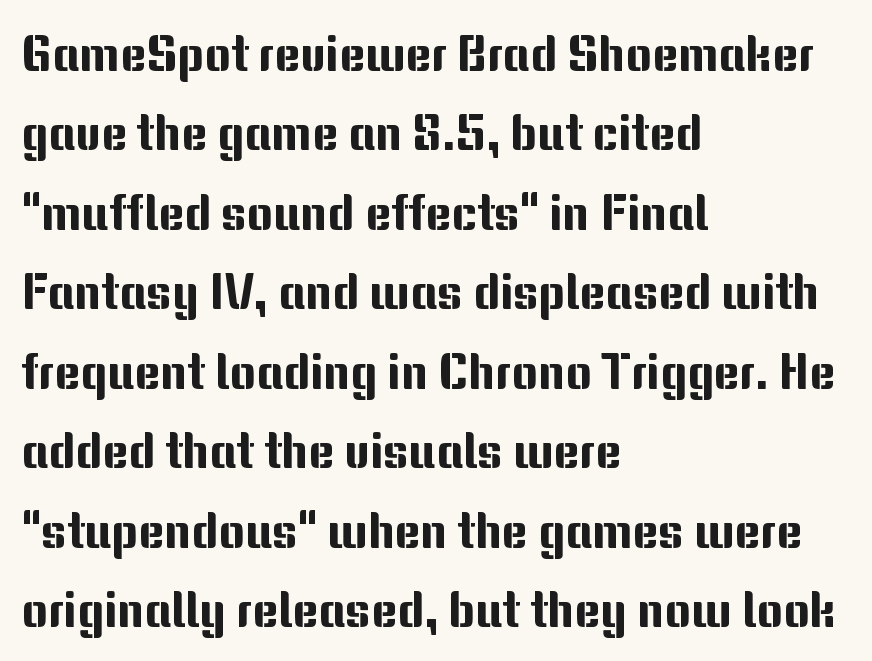
The image shows 50 px sans-serif type, upright; set left-aligned, normal line spacing (1.59x), normal letter spacing, not underlined; medium stroke contrast and a medium x-height.
